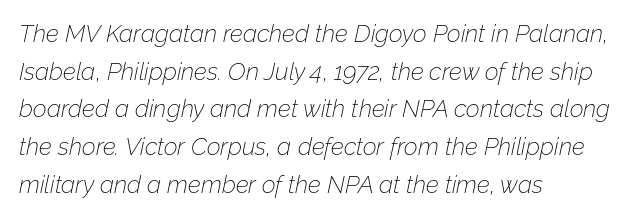
Q: Is the text bold? A: No.
Q: Is the text italic (slanted)? A: Yes, it leans right by about 12 degrees.
Q: Is the text underlined? A: No.
Q: How is the paragraph aligned? A: Left-aligned.
Q: Is the spacing between letters normal or unusually wide? A: Normal.
Q: Is the spacing between lines tight, normal or loose? A: Normal.
